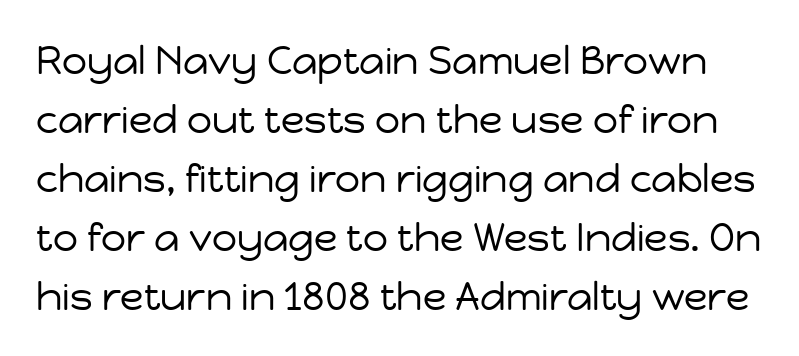
The image shows 39 px regular-weight sans-serif type, upright; set normal line spacing (1.51x), normal letter spacing, not underlined; low stroke contrast and a medium x-height.
